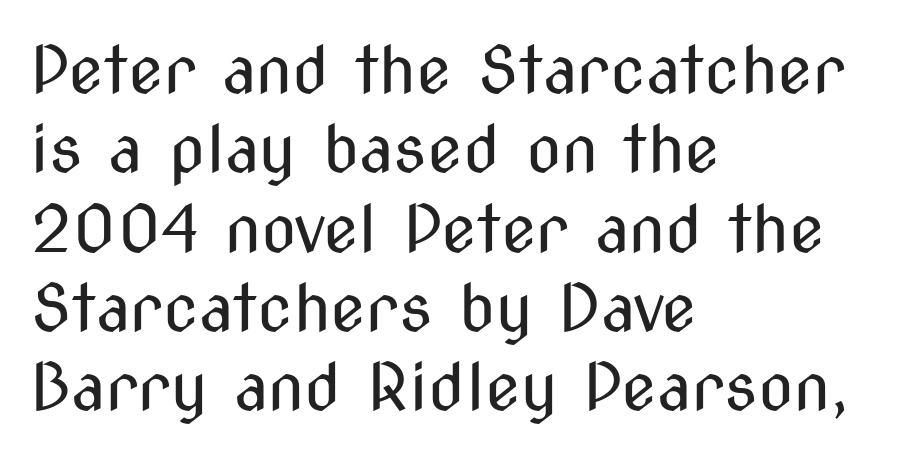
Ink coverage per letter is moderate at most. Glyph-to-glyph distance matches everyday printed text. This sample uses a sans-serif face. If you drew a ruler down the left edge, every line would touch it. Quick note: not italic, upright.
